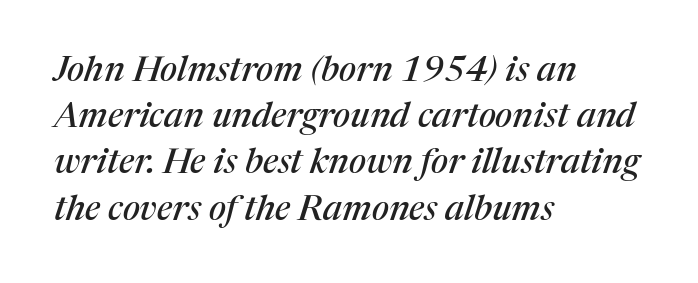
The image shows 35 px serif type, italic (leaning right); set left-aligned, normal line spacing (1.32x), normal letter spacing, not underlined; medium stroke contrast and a medium x-height.
